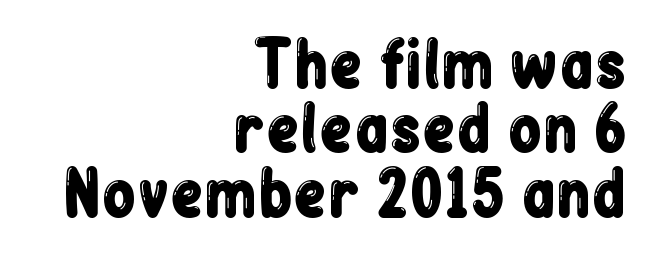
Q: Is the text italic (slanted)? A: No, it is upright.
Q: Is the typeface a serif or a sans-serif typeface? A: Sans-serif.
Q: Is the text underlined? A: No.
Q: How is the paragraph aligned? A: Right-aligned.
Q: Is the spacing between letters normal or unusually wide? A: Normal.
Q: Is the spacing between lines tight, normal or loose? A: Tight.
Q: Width (condensed, normal, or wide)? A: Condensed.
Q: Stroke contrast? A: Low.
Q: x-height? A: Medium.
Q: Monospaced? A: No.
